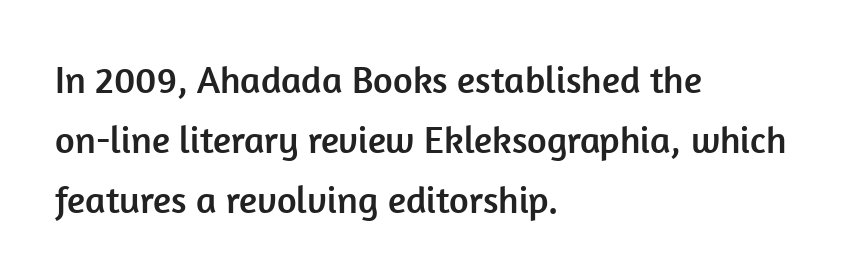
The designer went with a sans here, leaving each stem footless. Horizontal bands of white between lines are of average thickness. A typesetter would call this proportional, since set widths differ per character. A student would call this left alignment; a typographer would say flush left, rag right. Honestly, the letter spacing is just normal — you wouldn't notice it.
